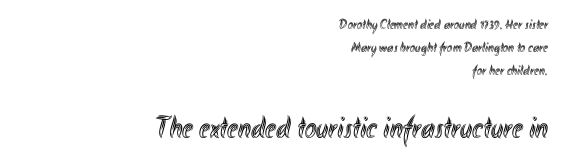
The image shows 31 px condensed type; set right-aligned, normal line spacing (1.66x), normal letter spacing, not underlined; the second (bottom) block is 2.21x larger; a small x-height.
